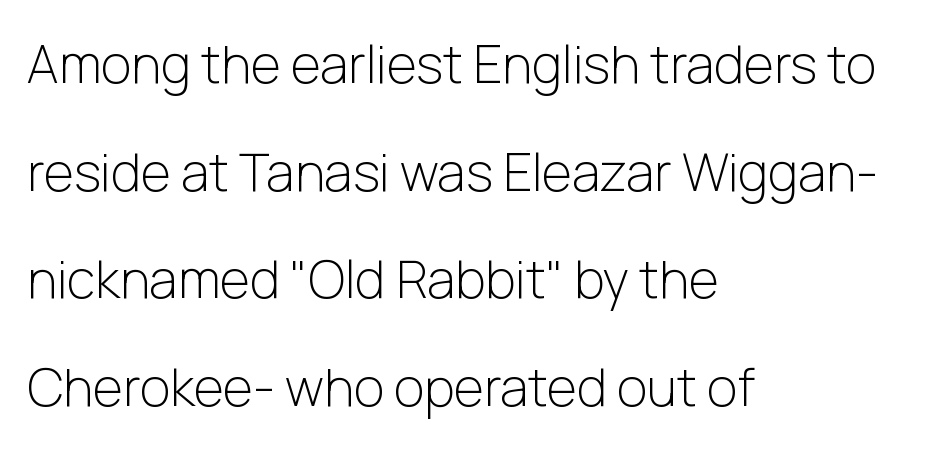
The image shows 52 px light sans-serif type, upright; set left-aligned, loose line spacing (2.07x), normal letter spacing, not underlined; low stroke contrast and a medium x-height.
